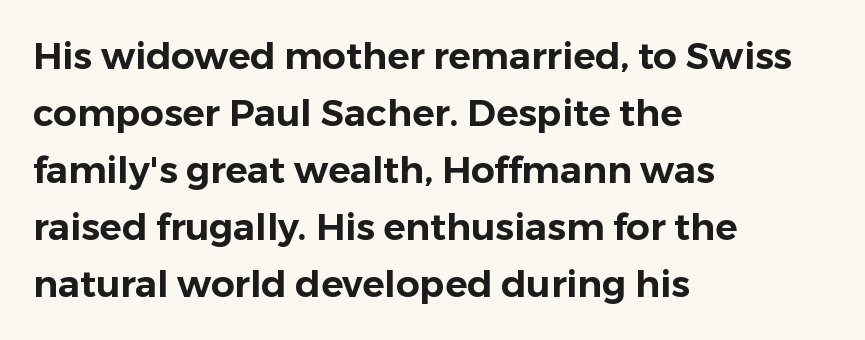
{"serif": "no", "italic": "no", "width": "normal", "stroke_contrast": "low", "x_height": "medium", "monospaced": "no", "underline": "no", "align": "left", "line_spacing": "normal", "line_spacing_ratio": 1.54, "letter_spacing": "normal", "letter_spacing_em": 0.0, "glyph_px": 37}
